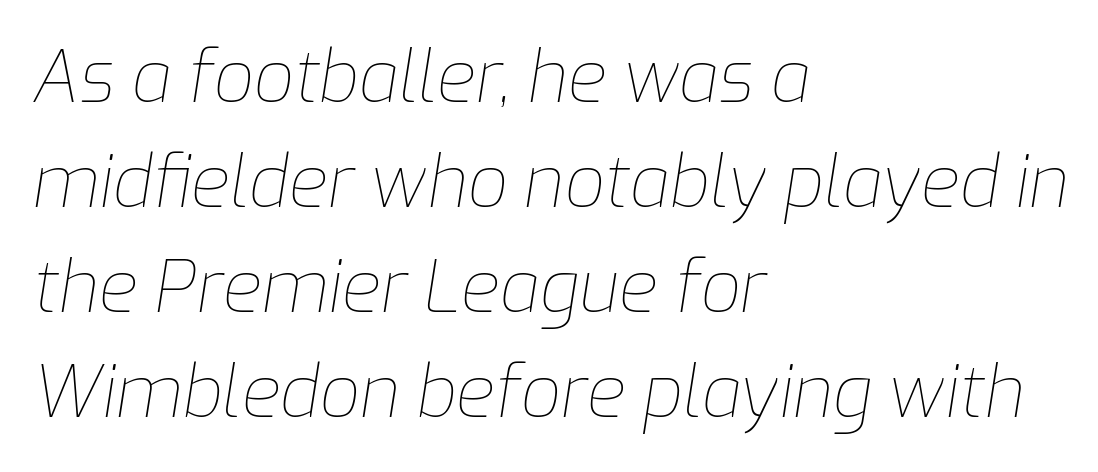
{"italic": "yes", "lean": "right", "slant_degrees": 9, "bold": "no", "weight": "thin", "width": "normal", "stroke_contrast": "low", "x_height": "medium", "monospaced": "no", "underline": "no", "align": "left", "line_spacing": "normal", "line_spacing_ratio": 1.48, "letter_spacing": "normal", "letter_spacing_em": 0.0, "glyph_px": 71}
